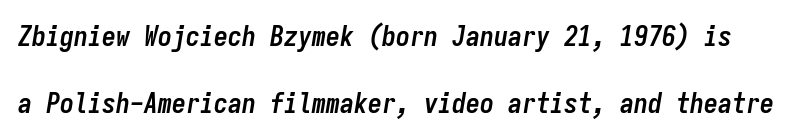
The image shows 28 px semibold, condensed type, italic (leaning right), monospaced; set loose line spacing (2.4x), normal letter spacing, not underlined; low stroke contrast and a medium x-height.
